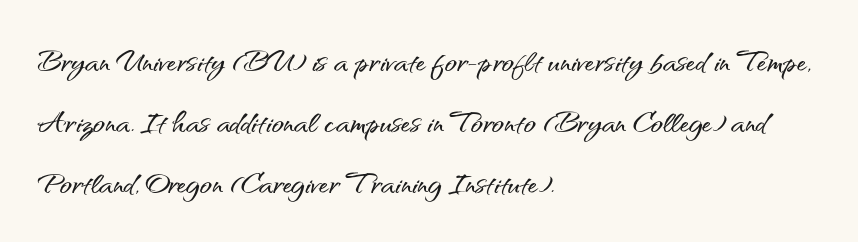
Standard letterfit; no display-style spreading of the glyphs. Is this a fixed-width face? No — the glyphs have proportional, varying widths. Quick note: interline space is typical. Lines of text with bare space underneath.
